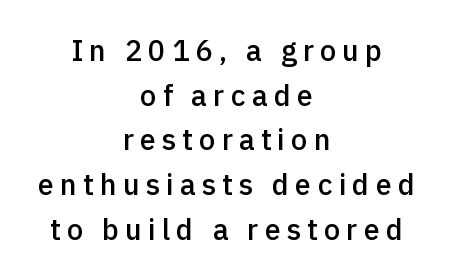
Q: Is the text bold? A: Semi-bold.
Q: Is the text italic (slanted)? A: No, it is upright.
Q: Is the typeface a serif or a sans-serif typeface? A: Sans-serif.
Q: Is the text underlined? A: No.
Q: How is the paragraph aligned? A: Centered.
Q: Is the spacing between letters normal or unusually wide? A: Unusually wide.
Q: Is the spacing between lines tight, normal or loose? A: Normal.
Q: Width (condensed, normal, or wide)? A: Normal.
Q: x-height? A: Medium.
Q: Monospaced? A: No.
